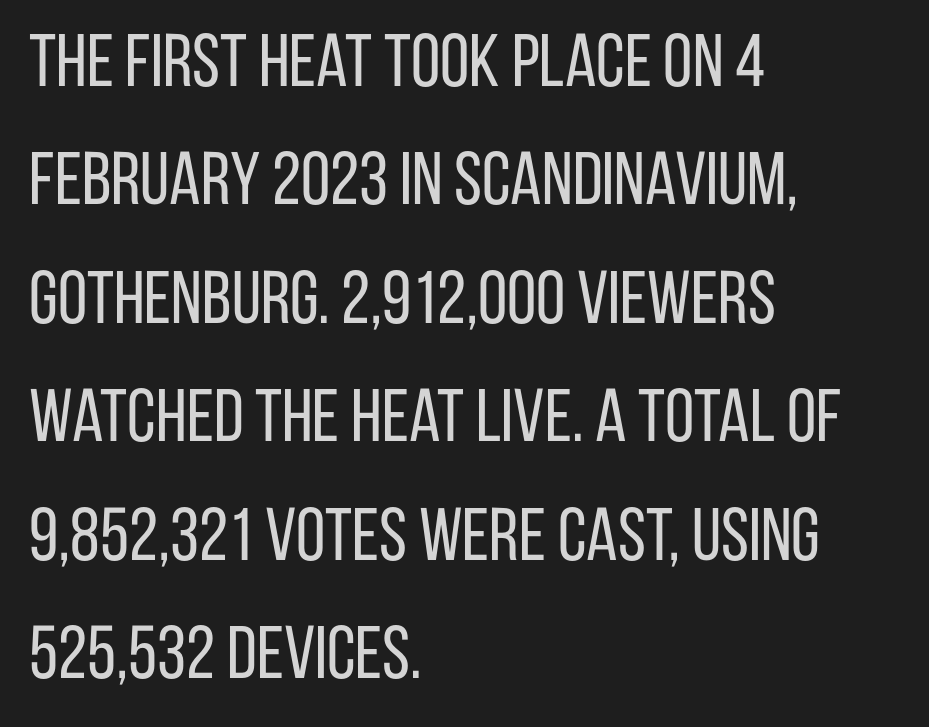
{"serif": "no", "italic": "no", "bold": "no", "weight": "regular", "width": "condensed", "stroke_contrast": "low", "x_height": "large", "monospaced": "no", "underline": "no", "align": "left", "line_spacing": "normal", "line_spacing_ratio": 1.58, "letter_spacing": "normal", "letter_spacing_em": 0.0, "glyph_px": 75}
